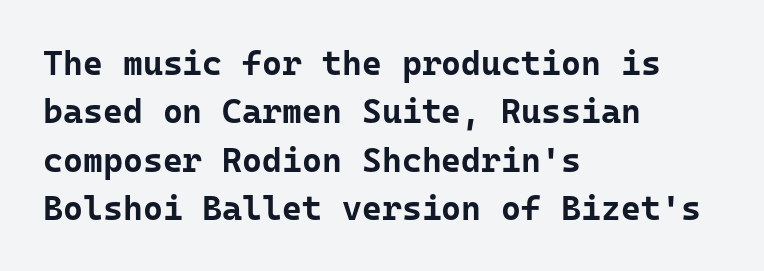
Q: Is the text bold? A: Yes.
Q: Is the text italic (slanted)? A: No, it is upright.
Q: Is the typeface a serif or a sans-serif typeface? A: Sans-serif.
Q: Is the text underlined? A: No.
Q: How is the paragraph aligned? A: Left-aligned.
Q: Is the spacing between letters normal or unusually wide? A: Normal.
Q: Is the spacing between lines tight, normal or loose? A: Normal.
Q: Width (condensed, normal, or wide)? A: Normal.
Q: Stroke contrast? A: Low.
Q: x-height? A: Medium.
Q: Monospaced? A: Yes.
